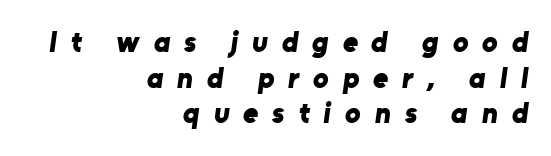
{"serif": "no", "bold": "yes", "weight": "bold", "width": "normal", "stroke_contrast": "low", "x_height": "medium", "monospaced": "no", "underline": "no", "align": "right", "line_spacing_ratio": 1.23, "letter_spacing": "wide", "letter_spacing_em": 0.48, "glyph_px": 29}
